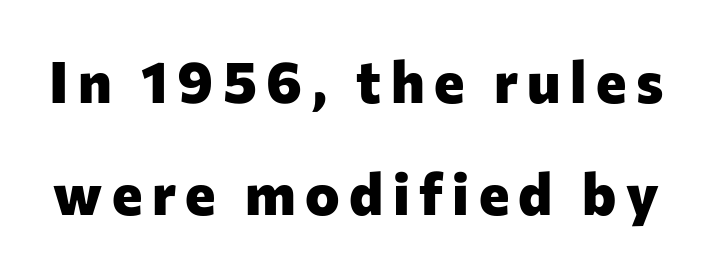
The image shows 58 px heavy sans-serif type, upright; set loose line spacing (1.93x), not underlined; low stroke contrast and a medium x-height.
